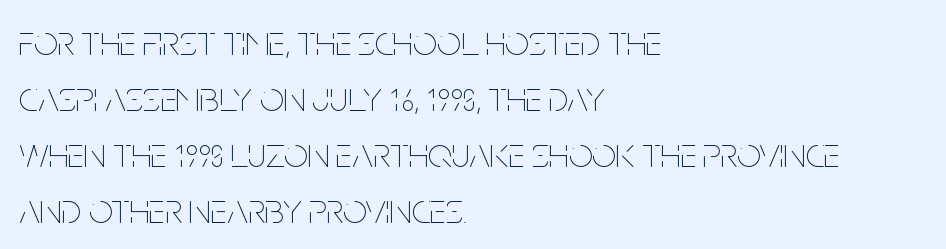
A roman cut, with each character standing at attention. This sample has the flowing, uneven cadence of proportional lettering. Reading down the block, your eye returns to a fixed left position each line. Successive baselines arrive at the customary interval. Glyph-to-glyph distance matches everyday printed text.
